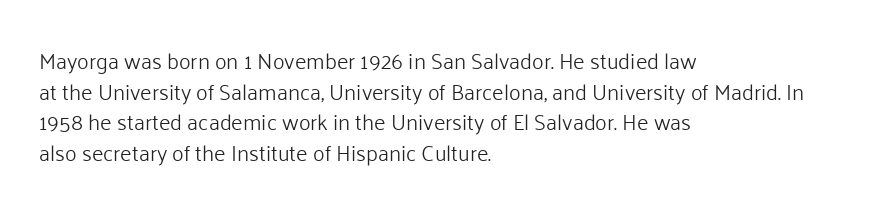
Here the glyphs are tracked normally, forming tight word shapes. This sample keeps an unexceptional amount of space between lines. Every character sits straight up, as roman type does. Each stroke keeps to a modest, everyday thickness or less. This rendering uses left alignment, leaving the right contour irregular. Descenders are the only things crossing below the line.
